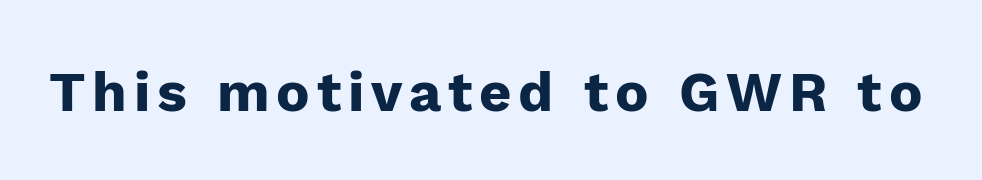
The characters look thick and weighty, a clear bold. Are there feet on the stems? There aren't — it's a sans. You could not count columns in this text — the font is proportionally spaced. A clean baseline with only descenders dipping below it.
